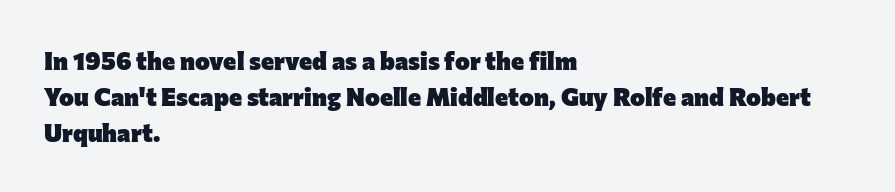
Q: Is the text bold? A: Yes.
Q: Is the text italic (slanted)? A: No, it is upright.
Q: Is the text underlined? A: No.
Q: How is the paragraph aligned? A: Left-aligned.
Q: Is the spacing between letters normal or unusually wide? A: Normal.
Q: Is the spacing between lines tight, normal or loose? A: Normal.
